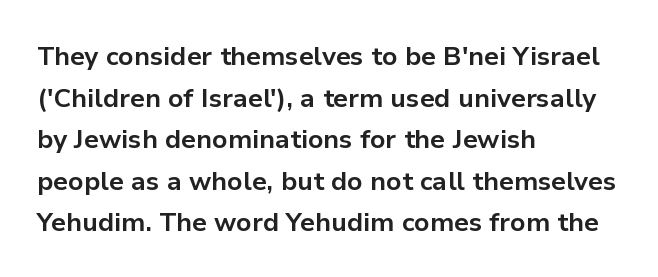
{"italic": "no", "bold": "yes", "underline": "no", "align": "left", "line_spacing": "normal", "line_spacing_ratio": 1.6, "letter_spacing": "normal", "letter_spacing_em": 0.0, "glyph_px": 26}
